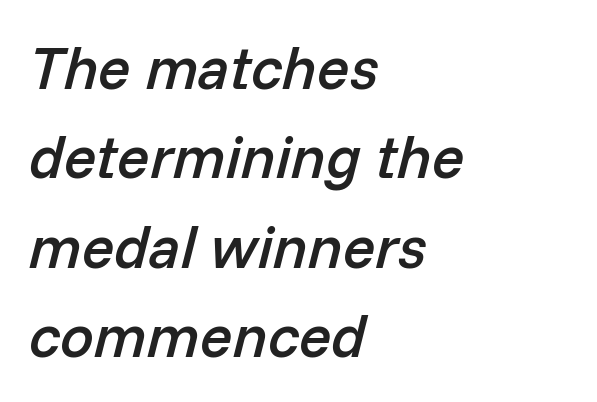
Q: Is the text bold? A: Semi-bold.
Q: Is the text italic (slanted)? A: Yes, it leans right by about 14 degrees.
Q: Is the text underlined? A: No.
Q: How is the paragraph aligned? A: Left-aligned.
Q: Is the spacing between letters normal or unusually wide? A: Normal.
Q: Is the spacing between lines tight, normal or loose? A: Normal.
Q: Width (condensed, normal, or wide)? A: Normal.
Q: Stroke contrast? A: Low.
Q: x-height? A: Medium.
Q: Monospaced? A: No.
